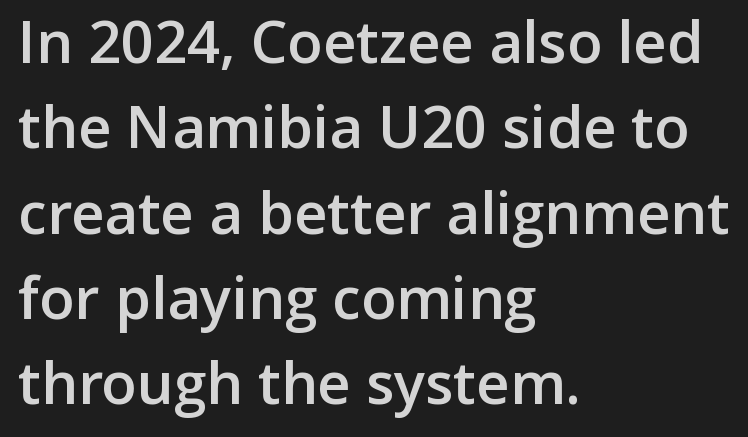
{"serif": "no", "italic": "no", "bold": "semi", "weight": "semibold", "width": "normal", "stroke_contrast": "low", "x_height": "medium", "monospaced": "no", "underline": "no", "align": "left", "line_spacing": "normal", "line_spacing_ratio": 1.47, "letter_spacing": "normal", "letter_spacing_em": 0.0, "glyph_px": 58}
